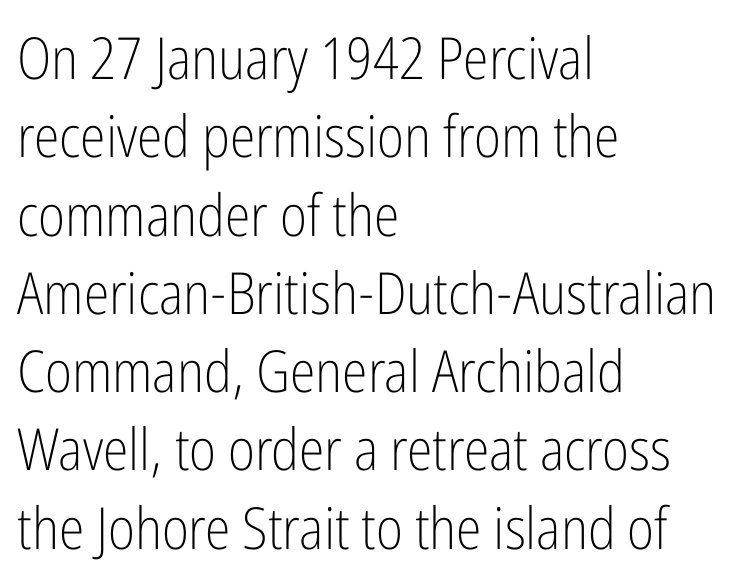
{"serif": "no", "italic": "no", "bold": "no", "weight": "light", "width": "condensed", "stroke_contrast": "low", "x_height": "medium", "monospaced": "no", "underline": "no", "align": "left", "line_spacing": "normal", "line_spacing_ratio": 1.35, "letter_spacing": "normal", "letter_spacing_em": 0.0, "glyph_px": 58}
